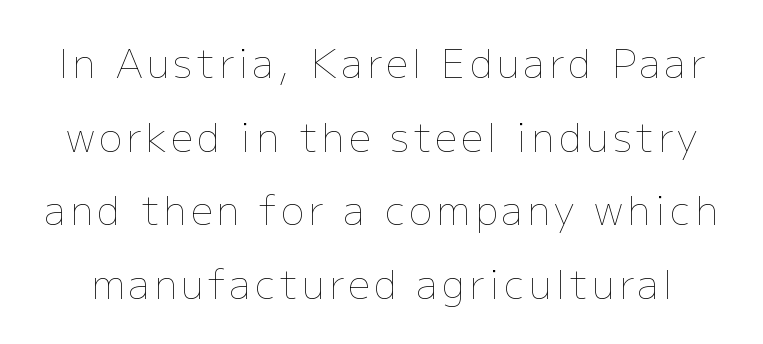
Q: Is the text bold? A: No.
Q: Is the text italic (slanted)? A: No, it is upright.
Q: Is the text underlined? A: No.
Q: Width (condensed, normal, or wide)? A: Normal.
Q: Stroke contrast? A: Low.
Q: x-height? A: Medium.
Q: Monospaced? A: No.
